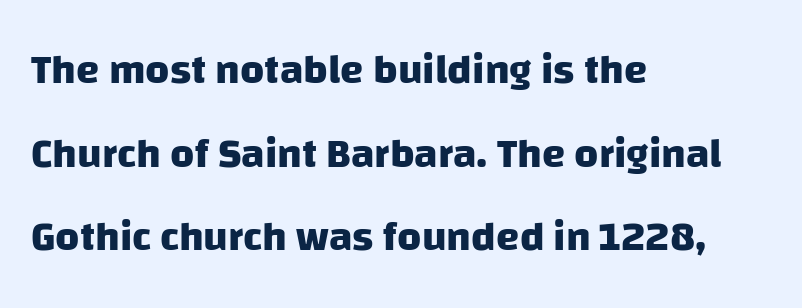
{"serif": "no", "bold": "yes", "weight": "heavy", "width": "normal", "stroke_contrast": "low", "x_height": "large", "monospaced": "no", "underline": "no", "align": "left", "line_spacing": "loose", "line_spacing_ratio": 1.99, "letter_spacing": "normal", "letter_spacing_em": 0.0, "glyph_px": 42}
